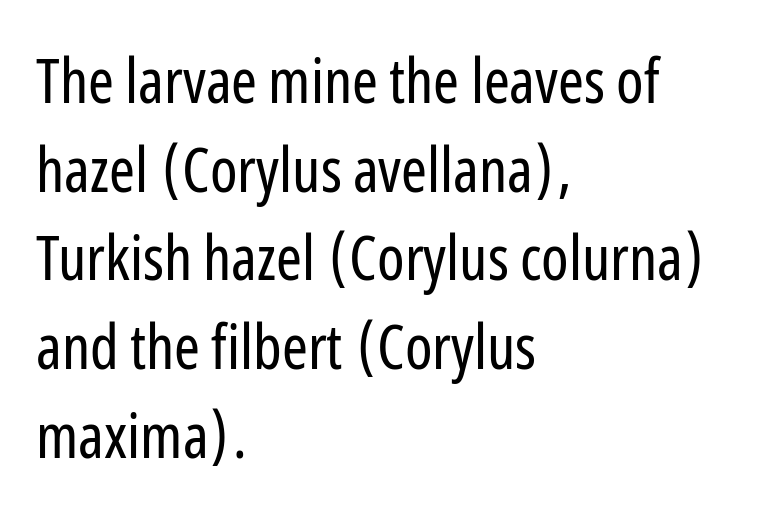
{"serif": "no", "italic": "no", "bold": "no", "weight": "regular", "width": "condensed", "stroke_contrast": "low", "x_height": "medium", "monospaced": "no", "underline": "no", "align": "left", "line_spacing": "normal", "line_spacing_ratio": 1.43, "letter_spacing": "normal", "letter_spacing_em": 0.0, "glyph_px": 62}
